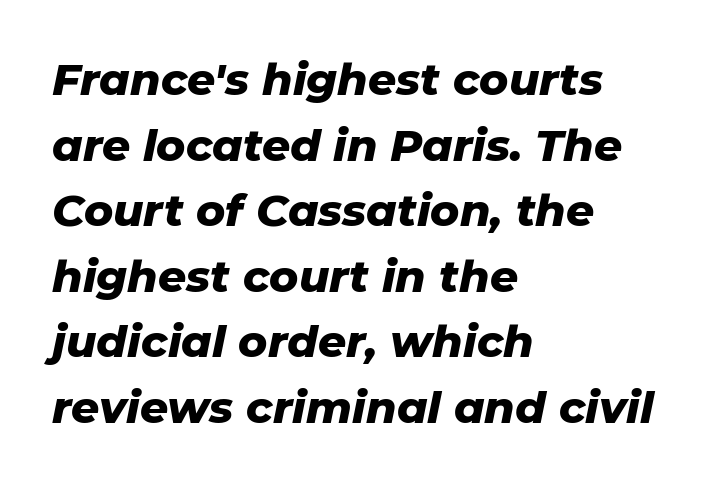
Q: Is the text bold? A: Yes.
Q: Is the text italic (slanted)? A: Yes, it leans right by about 11 degrees.
Q: Is the text underlined? A: No.
Q: How is the paragraph aligned? A: Left-aligned.
Q: Is the spacing between letters normal or unusually wide? A: Normal.
Q: Is the spacing between lines tight, normal or loose? A: Normal.
Q: Width (condensed, normal, or wide)? A: Normal.
Q: Stroke contrast? A: Low.
Q: x-height? A: Medium.
Q: Monospaced? A: No.
